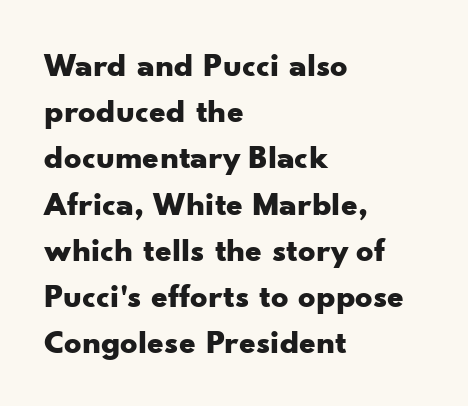
Q: Is the text bold? A: Yes.
Q: Is the text italic (slanted)? A: No, it is upright.
Q: Is the typeface a serif or a sans-serif typeface? A: Sans-serif.
Q: Is the text underlined? A: No.
Q: How is the paragraph aligned? A: Left-aligned.
Q: Is the spacing between letters normal or unusually wide? A: Normal.
Q: Is the spacing between lines tight, normal or loose? A: Normal.
Q: Width (condensed, normal, or wide)? A: Wide.
Q: Stroke contrast? A: Low.
Q: x-height? A: Small.
Q: Monospaced? A: No.
